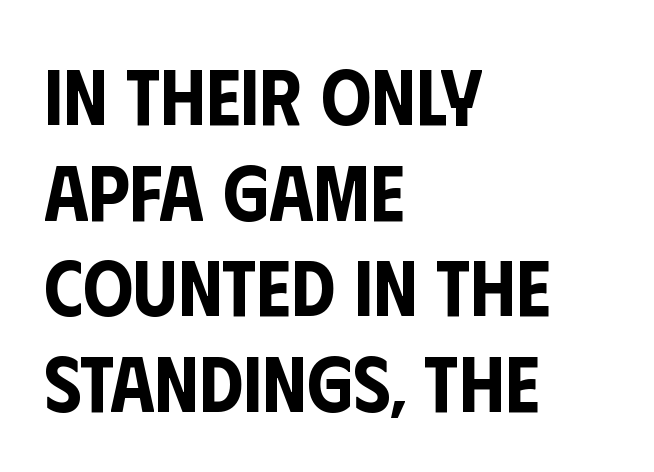
The image shows 79 px condensed sans-serif type, upright; set left-aligned, line spacing 1.21x, normal letter spacing, not underlined; low stroke contrast and a large x-height.
